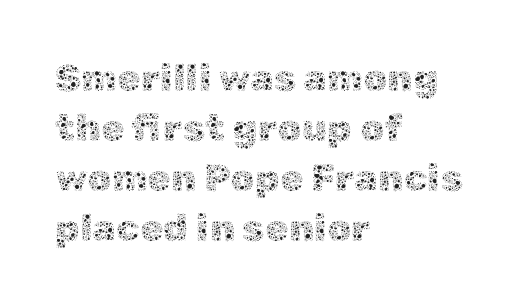
Is there any slant? The stems are plumb. Each row of text sits above clean, open space. This reads as an unemphasized weight, regular at the heaviest. Visually the block forms a straight wall on the left and a jagged coastline on the right. A typesetter would call this zero additional tracking. Looks like regular typesetting: each glyph gets only the width it needs.
